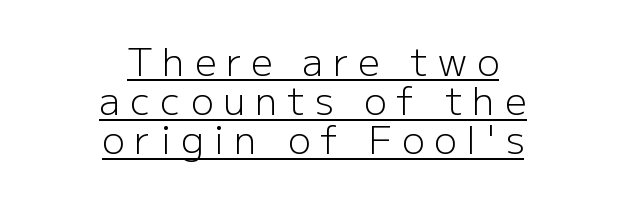
Q: Is the text bold? A: No.
Q: Is the text italic (slanted)? A: No, it is upright.
Q: Is the typeface a serif or a sans-serif typeface? A: Sans-serif.
Q: Is the text underlined? A: Yes.
Q: How is the paragraph aligned? A: Centered.
Q: Is the spacing between letters normal or unusually wide? A: Unusually wide.
Q: Is the spacing between lines tight, normal or loose? A: Tight.
Q: Width (condensed, normal, or wide)? A: Normal.
Q: Stroke contrast? A: Low.
Q: x-height? A: Medium.
Q: Monospaced? A: No.
